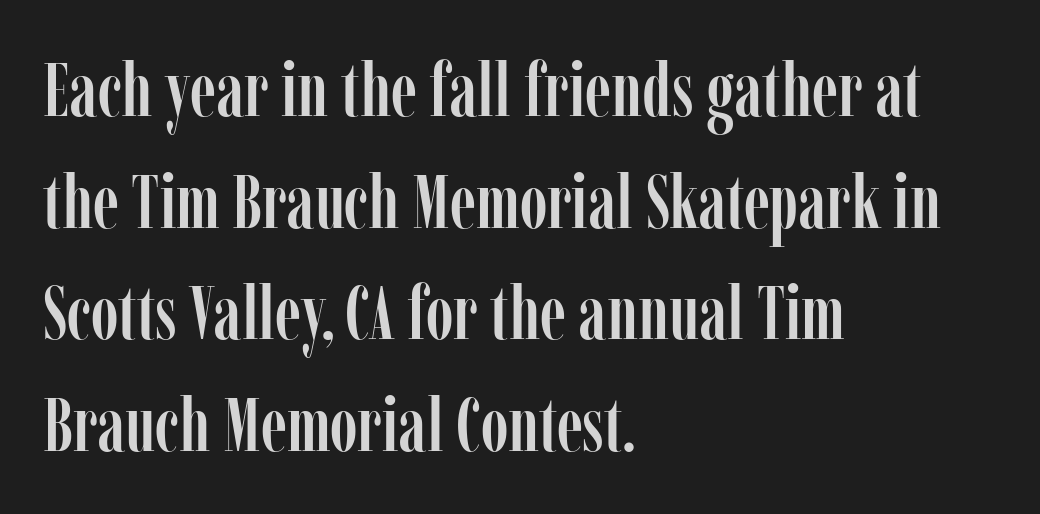
Q: Is the text italic (slanted)? A: No, it is upright.
Q: Is the typeface a serif or a sans-serif typeface? A: Serif.
Q: Is the text underlined? A: No.
Q: How is the paragraph aligned? A: Left-aligned.
Q: Is the spacing between letters normal or unusually wide? A: Normal.
Q: Is the spacing between lines tight, normal or loose? A: Normal.
Q: Width (condensed, normal, or wide)? A: Condensed.
Q: Stroke contrast? A: Low.
Q: x-height? A: Medium.
Q: Monospaced? A: No.
